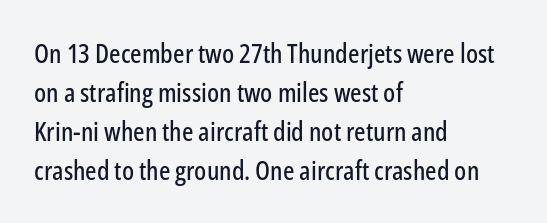
{"italic": "no", "underline": "no", "align": "left", "line_spacing": "normal", "line_spacing_ratio": 1.45, "letter_spacing": "normal", "letter_spacing_em": 0.0, "glyph_px": 27}
